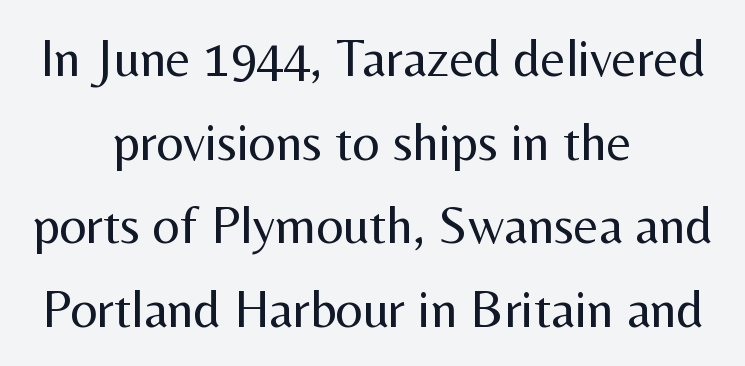
The image shows 53 px regular-weight sans-serif type, upright; set centered, normal line spacing (1.58x), normal letter spacing, not underlined; medium stroke contrast and a medium x-height.
